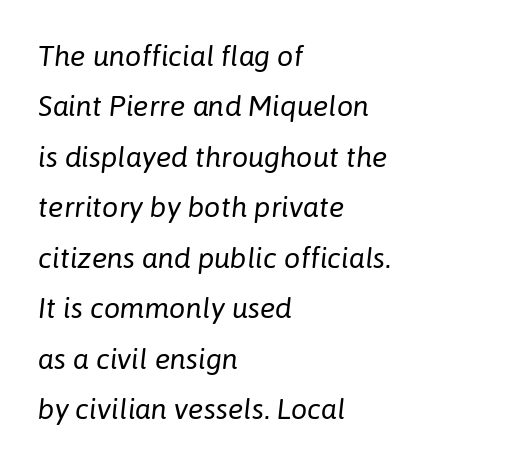
Q: Is the text bold? A: No.
Q: Is the text italic (slanted)? A: Yes, it leans right by about 6 degrees.
Q: Is the text underlined? A: No.
Q: How is the paragraph aligned? A: Left-aligned.
Q: Is the spacing between letters normal or unusually wide? A: Normal.
Q: Width (condensed, normal, or wide)? A: Normal.
Q: Stroke contrast? A: Low.
Q: x-height? A: Medium.
Q: Monospaced? A: No.
